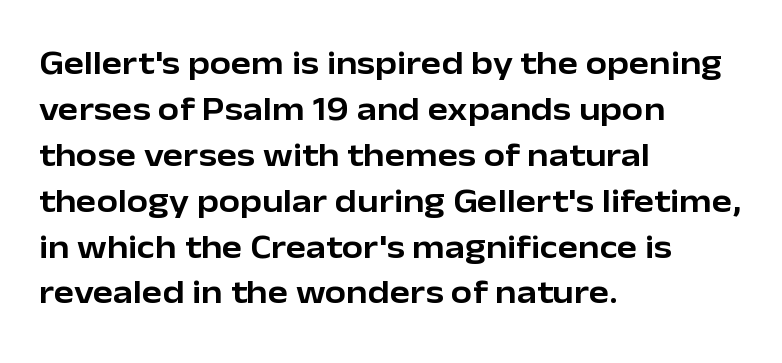
Q: Is the text italic (slanted)? A: No, it is upright.
Q: Is the typeface a serif or a sans-serif typeface? A: Sans-serif.
Q: Is the text underlined? A: No.
Q: How is the paragraph aligned? A: Left-aligned.
Q: Is the spacing between letters normal or unusually wide? A: Normal.
Q: Is the spacing between lines tight, normal or loose? A: Normal.
Q: Width (condensed, normal, or wide)? A: Normal.
Q: Stroke contrast? A: Low.
Q: x-height? A: Medium.
Q: Monospaced? A: No.
